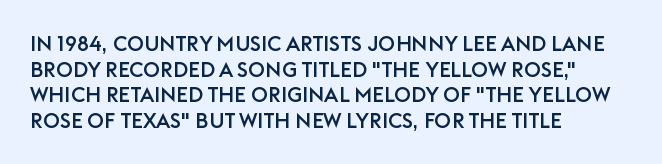
{"italic": "no", "underline": "no", "align": "left", "line_spacing_ratio": 1.22, "letter_spacing": "normal", "letter_spacing_em": 0.0, "glyph_px": 21}
